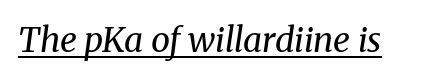
Q: Is the text bold? A: No.
Q: Is the text italic (slanted)? A: Yes, it leans right by about 8 degrees.
Q: Is the typeface a serif or a sans-serif typeface? A: Serif.
Q: Is the text underlined? A: Yes.
Q: Is the spacing between letters normal or unusually wide? A: Normal.
Q: Width (condensed, normal, or wide)? A: Normal.
Q: Stroke contrast? A: Medium.
Q: x-height? A: Medium.
Q: Monospaced? A: No.
